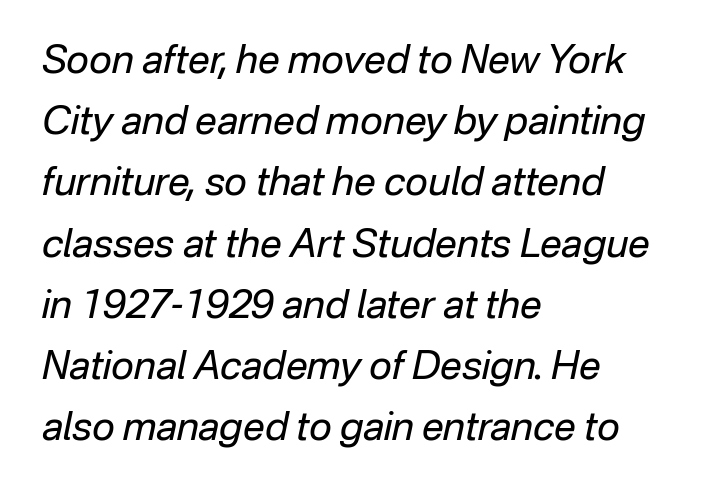
Q: Is the text bold? A: No.
Q: Is the text italic (slanted)? A: Yes, it leans right by about 12 degrees.
Q: Is the text underlined? A: No.
Q: How is the paragraph aligned? A: Left-aligned.
Q: Is the spacing between letters normal or unusually wide? A: Normal.
Q: Is the spacing between lines tight, normal or loose? A: Normal.
Q: Width (condensed, normal, or wide)? A: Normal.
Q: Stroke contrast? A: Low.
Q: x-height? A: Medium.
Q: Monospaced? A: No.
